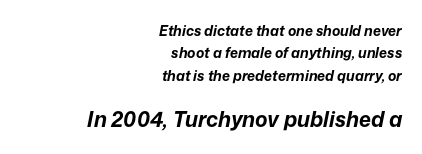
The block sitting lower on the canvas is the one with enlarged characters. Observe the lean: these are italic letterforms. The type is set solid horizontally, with unmodified tracking. Whoever set this chose a conventional vertical rhythm.
